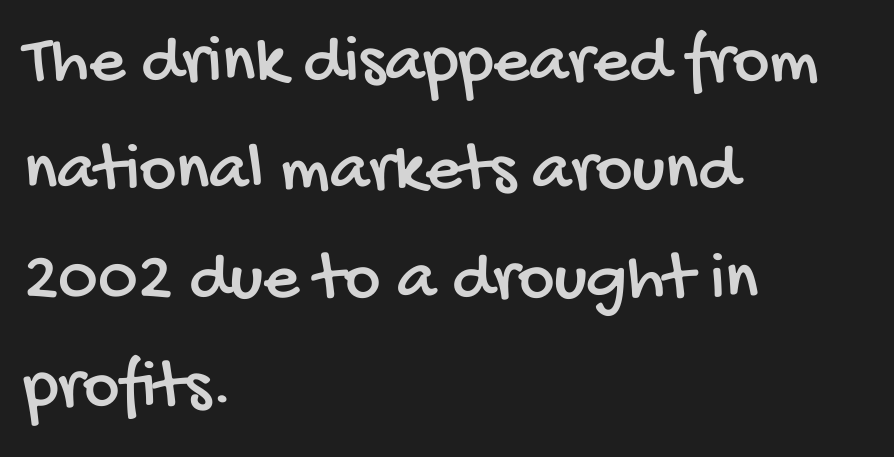
{"serif": "no", "width": "condensed", "stroke_contrast": "low", "x_height": "large", "monospaced": "no", "underline": "no", "align": "left", "line_spacing": "normal", "line_spacing_ratio": 1.55, "letter_spacing": "normal", "letter_spacing_em": 0.0, "glyph_px": 70}
